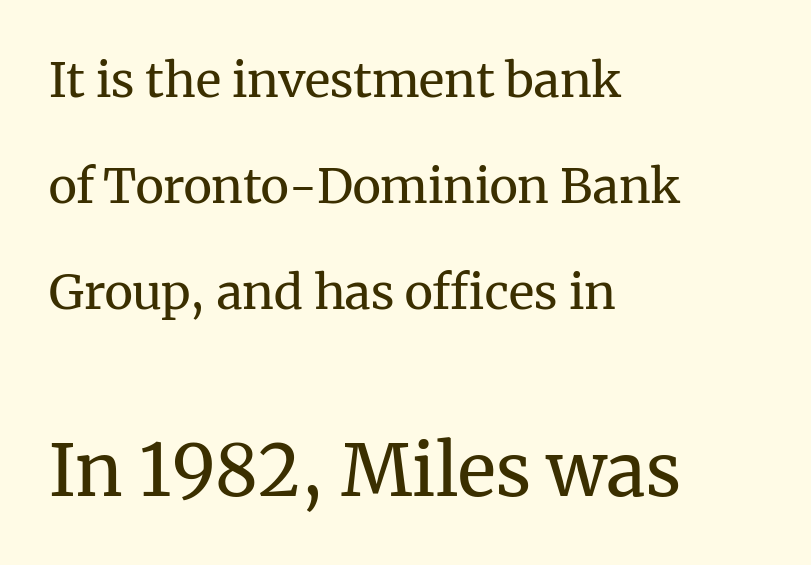
{"serif": "yes", "italic": "no", "bold": "no", "weight": "regular", "width": "normal", "stroke_contrast": "medium", "x_height": "medium", "monospaced": "no", "underline": "no", "align": "left", "line_spacing": "loose", "line_spacing_ratio": 2.21, "letter_spacing": "normal", "letter_spacing_em": 0.0, "larger_block": "second", "size_ratio": 1.5, "glyph_px": 72}
